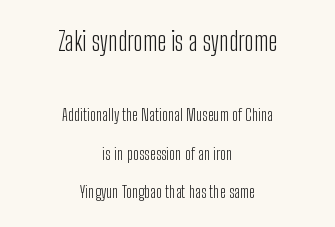
{"italic": "no", "bold": "no", "underline": "no", "align": "center", "line_spacing": "loose", "line_spacing_ratio": 2.25, "letter_spacing": "normal", "letter_spacing_em": 0.0, "larger_block": "first", "size_ratio": 1.53, "glyph_px": 26}
